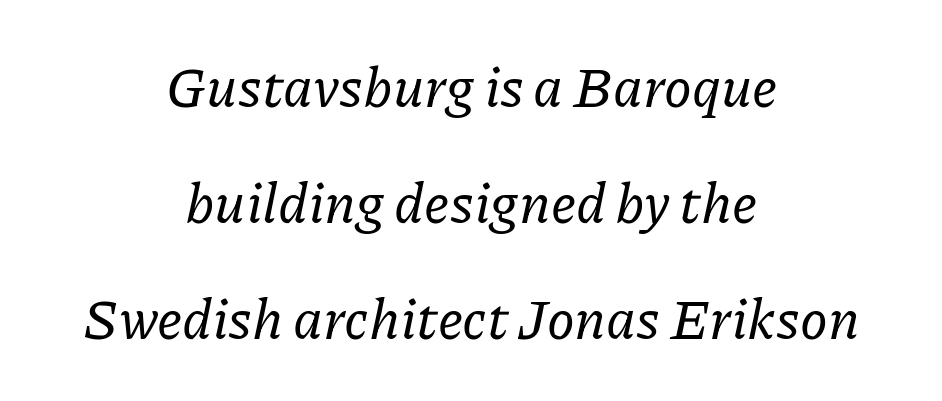
The image shows 56 px serif type, italic (leaning right); set centered, loose line spacing (2.07x), normal letter spacing, not underlined; low stroke contrast and a medium x-height.
